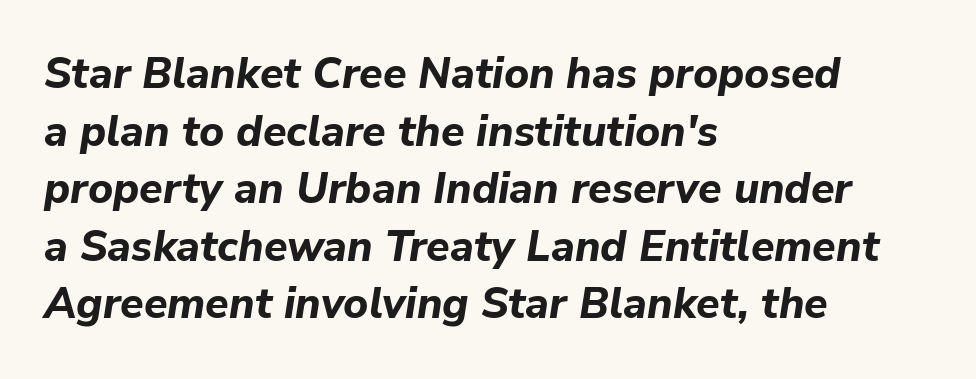
In terms of letterspacing, this is plain default setting. Spacing verdict: proportional, widths tailored to each character. A clean baseline with only descenders dipping below it. The vertical gap from one line to the next is medium.
